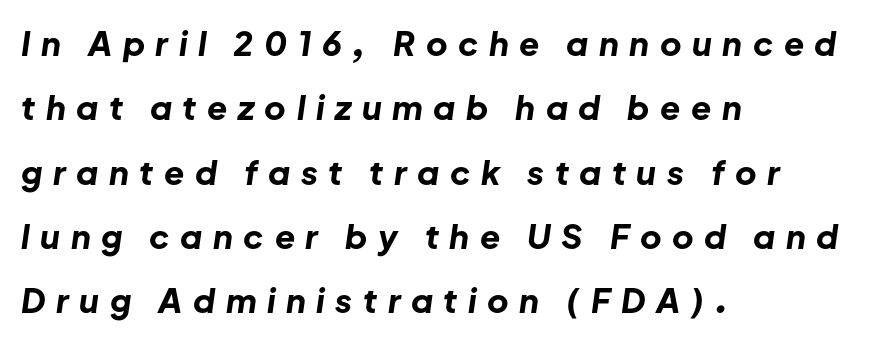
{"italic": "yes", "lean": "right", "slant_degrees": 8, "bold": "yes", "weight": "bold", "width": "normal", "stroke_contrast": "low", "x_height": "medium", "monospaced": "no", "underline": "no", "align": "left", "line_spacing": "loose", "line_spacing_ratio": 1.95, "letter_spacing": "wide", "letter_spacing_em": 0.32, "glyph_px": 33}
